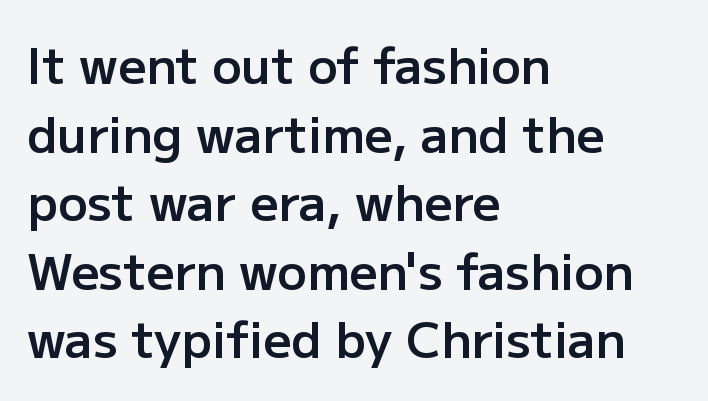
A typesetter would label this face a sans. The zone under the glyphs is completely vacant. I'd describe the lettering as semibold — firm but not a full bold. Quick note: interline space is typical.
